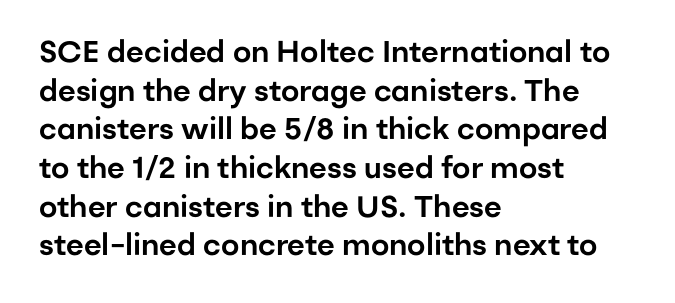
{"serif": "no", "italic": "no", "width": "normal", "stroke_contrast": "low", "x_height": "medium", "monospaced": "no", "underline": "no", "align": "left", "line_spacing": "normal", "line_spacing_ratio": 1.29, "letter_spacing": "normal", "letter_spacing_em": 0.0, "glyph_px": 30}
